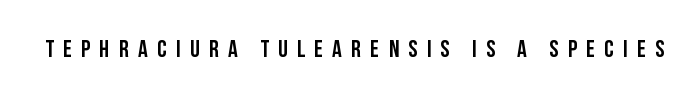
{"italic": "no", "underline": "no", "letter_spacing": "wide", "letter_spacing_em": 0.39, "glyph_px": 24}
